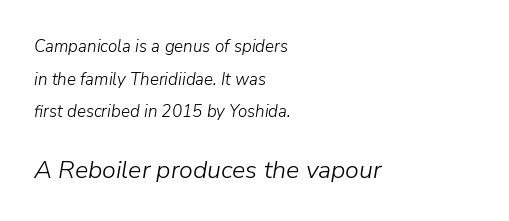
The vertical gap from one line to the next is large. The glyphs are unaccompanied by any horizontal stroke below them. The weight would be labelled regular, book, light, or lighter still. Layout note: lines flush left. Is the lower block the larger one? Yes — the lower block carries the bigger type.
